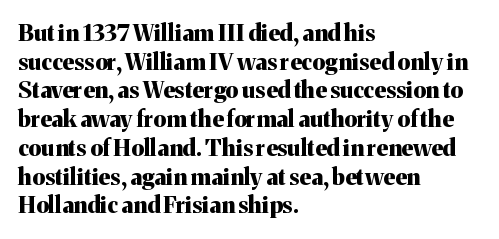
{"italic": "no", "bold": "yes", "underline": "no", "align": "left", "line_spacing": "normal", "line_spacing_ratio": 1.25, "letter_spacing": "normal", "letter_spacing_em": 0.0, "glyph_px": 23}
